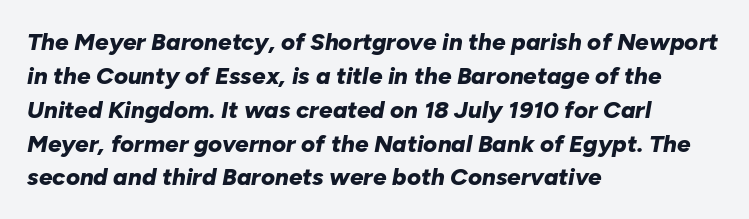
Plenty of ink on the page — the face is bold. Unmarked baselines from the first word to the last. Baseline-to-baseline distance is the conventional proportion of letter height. The passage shown leans; its letterforms are oblique. Letter spacing: default.
